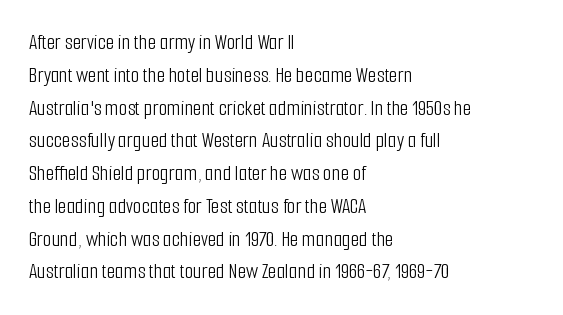
Q: Is the text bold? A: No.
Q: Is the text italic (slanted)? A: No, it is upright.
Q: Is the text underlined? A: No.
Q: How is the paragraph aligned? A: Left-aligned.
Q: Is the spacing between letters normal or unusually wide? A: Normal.
Q: Is the spacing between lines tight, normal or loose? A: Normal.
